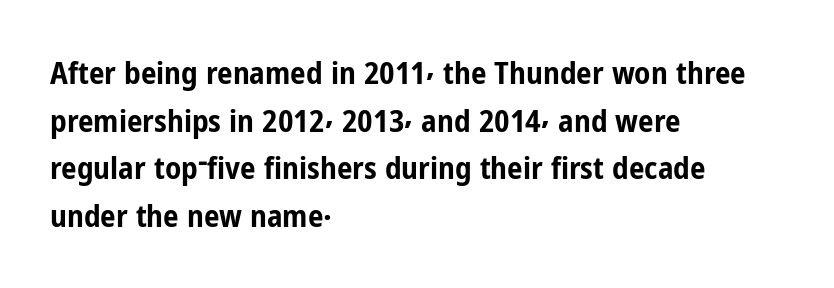
Casual observation: everything's shoved over to the left. The letters stand upright; this is a roman face. A sans-serif font was chosen for this passage. The face used here has the dense, thick strokes of a bold. Spacing between characters is what you'd get straight out of the box.
